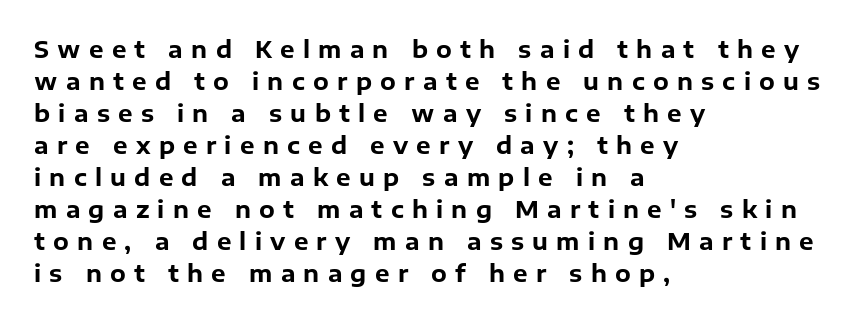
How would I describe the line gaps? Plain and ordinary. Words float on clear page, feet unadorned. Leftover space on each line is placed entirely after the last word. The rendering uses a bold face; every stroke is thick and dark.
